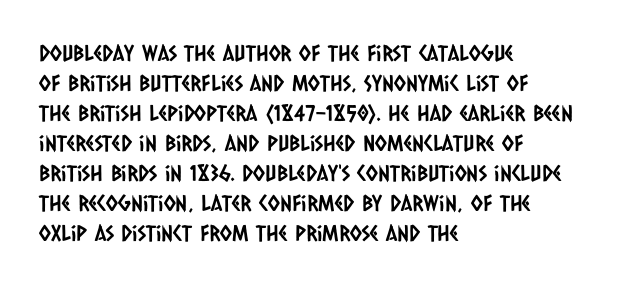
Q: Is the text underlined? A: No.
Q: How is the paragraph aligned? A: Left-aligned.
Q: Is the spacing between letters normal or unusually wide? A: Normal.
Q: Is the spacing between lines tight, normal or loose? A: Normal.
